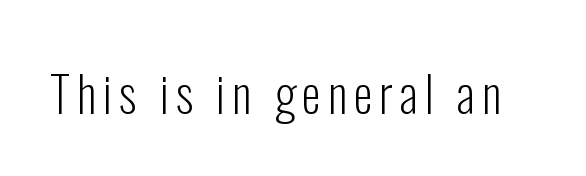
Q: Is the text bold? A: No.
Q: Is the text italic (slanted)? A: No, it is upright.
Q: Is the typeface a serif or a sans-serif typeface? A: Sans-serif.
Q: Is the text underlined? A: No.
Q: Width (condensed, normal, or wide)? A: Condensed.
Q: Stroke contrast? A: Low.
Q: x-height? A: Medium.
Q: Monospaced? A: No.
